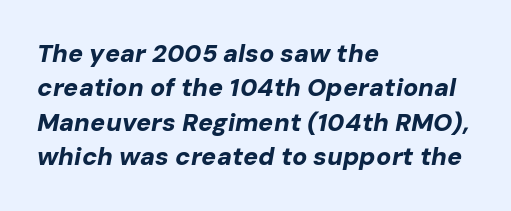
The image shows 25 px bold type, italic (leaning right); set left-aligned, normal line spacing (1.38x), normal letter spacing, not underlined.
